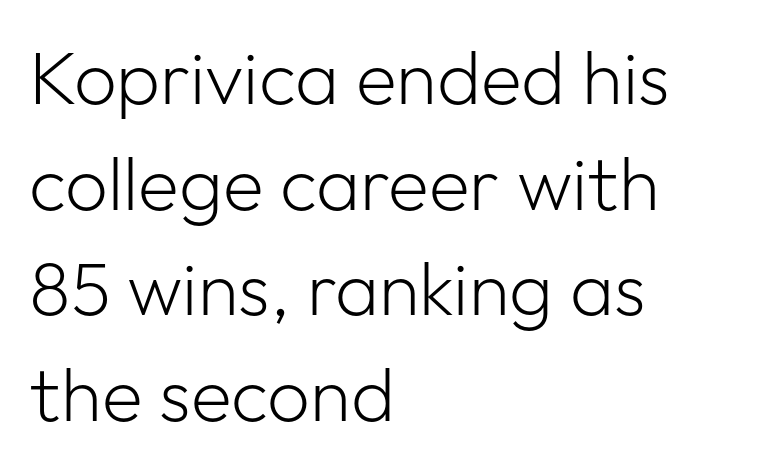
{"serif": "no", "italic": "no", "bold": "no", "weight": "light", "width": "normal", "stroke_contrast": "low", "x_height": "medium", "monospaced": "no", "underline": "no", "align": "left", "line_spacing": "normal", "line_spacing_ratio": 1.41, "letter_spacing": "normal", "letter_spacing_em": 0.0, "glyph_px": 75}
